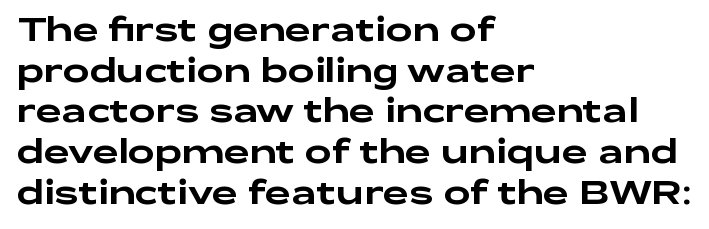
No feet cap the strokes, marking this as sans-serif type. A classic flush-left, rag-right setting is used for this passage. Do the characters align in a grid? No, the font is proportional. Bare-footed words on every line.
